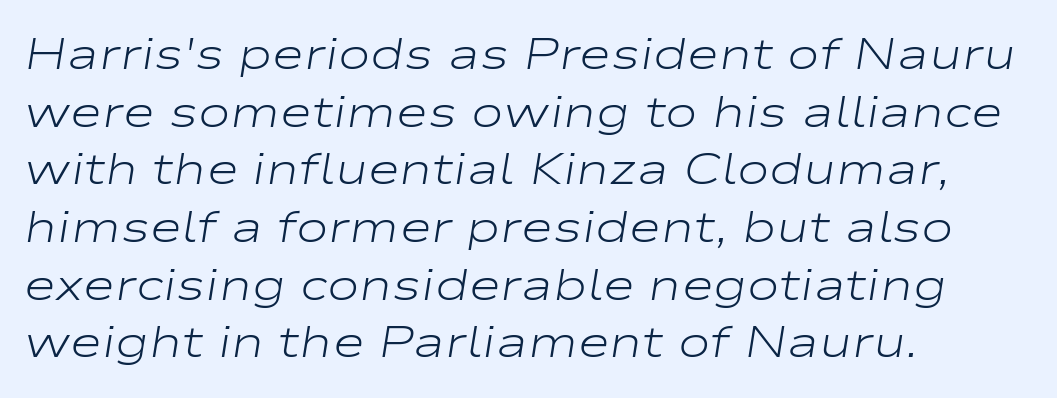
The image shows 44 px light, wide type, italic (leaning right); set left-aligned, normal line spacing (1.31x), normal letter spacing, not underlined; low stroke contrast and a medium x-height.
